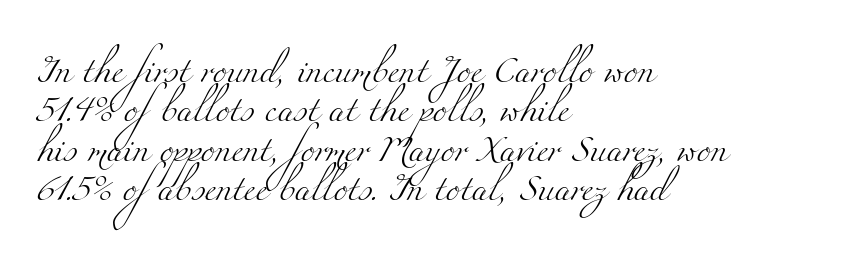
Q: Is the text bold? A: No.
Q: Is the text underlined? A: No.
Q: How is the paragraph aligned? A: Left-aligned.
Q: Is the spacing between letters normal or unusually wide? A: Normal.
Q: Is the spacing between lines tight, normal or loose? A: Normal.
